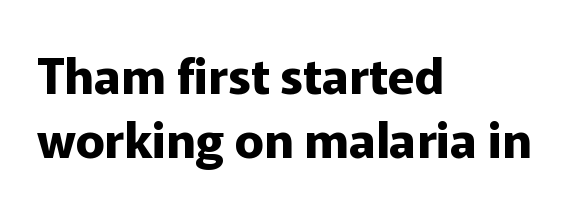
Regarding leading, the lines here are spaced in the standard way. Is this a fixed-width face? No — the glyphs have proportional, varying widths. Nope, not italic — everything's standing straight. There is no visible air inserted between adjacent glyphs.
